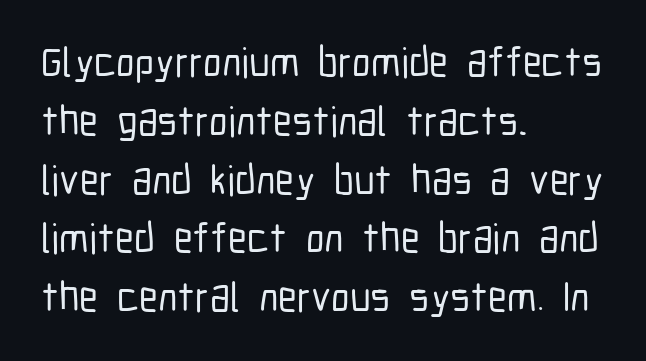
The image shows 42 px condensed sans-serif type, upright; set left-aligned, normal line spacing (1.4x), normal letter spacing, not underlined; low stroke contrast and a medium x-height.
